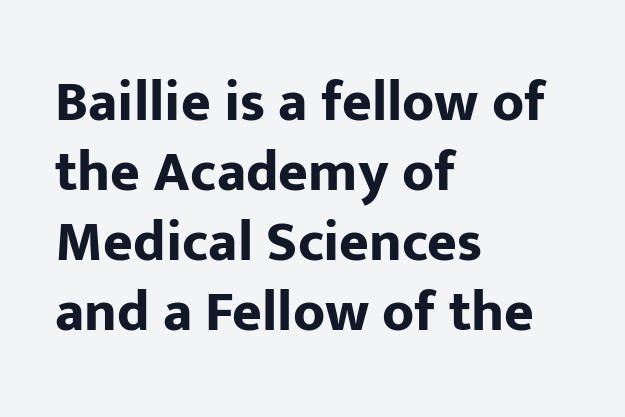
No feet cap the strokes, marking this as sans-serif type. The gaps between neighbouring characters are ordinary and unremarkable. It's the straight-up-and-down kind of type. Type without underlining. You could not count columns in this text — the font is proportionally spaced.
